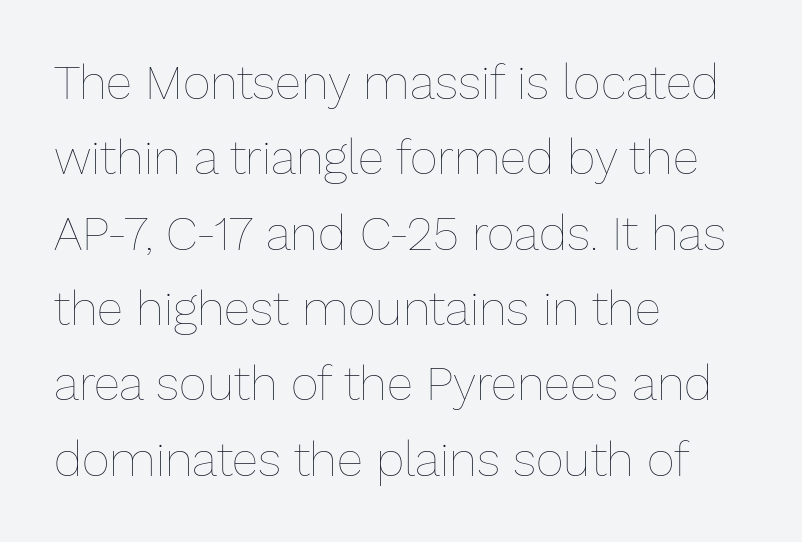
{"italic": "no", "bold": "no", "weight": "thin", "width": "normal", "stroke_contrast": "low", "x_height": "medium", "monospaced": "no", "underline": "no", "align": "left", "line_spacing": "normal", "line_spacing_ratio": 1.57, "letter_spacing": "normal", "letter_spacing_em": 0.0, "glyph_px": 48}
